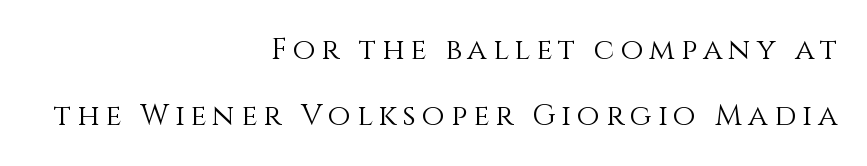
{"italic": "no", "bold": "no", "weight": "light", "width": "normal", "x_height": "large", "monospaced": "no", "underline": "no", "align": "right", "line_spacing": "loose", "line_spacing_ratio": 2.26, "letter_spacing": "wide", "letter_spacing_em": 0.21, "glyph_px": 29}
